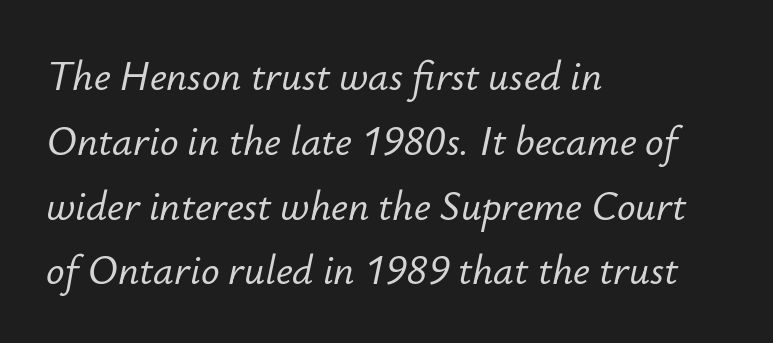
{"italic": "yes", "lean": "right", "slant_degrees": 12, "width": "normal", "stroke_contrast": "low", "x_height": "small", "monospaced": "no", "underline": "no", "align": "left", "line_spacing": "normal", "line_spacing_ratio": 1.58, "letter_spacing": "normal", "letter_spacing_em": 0.0, "glyph_px": 41}
